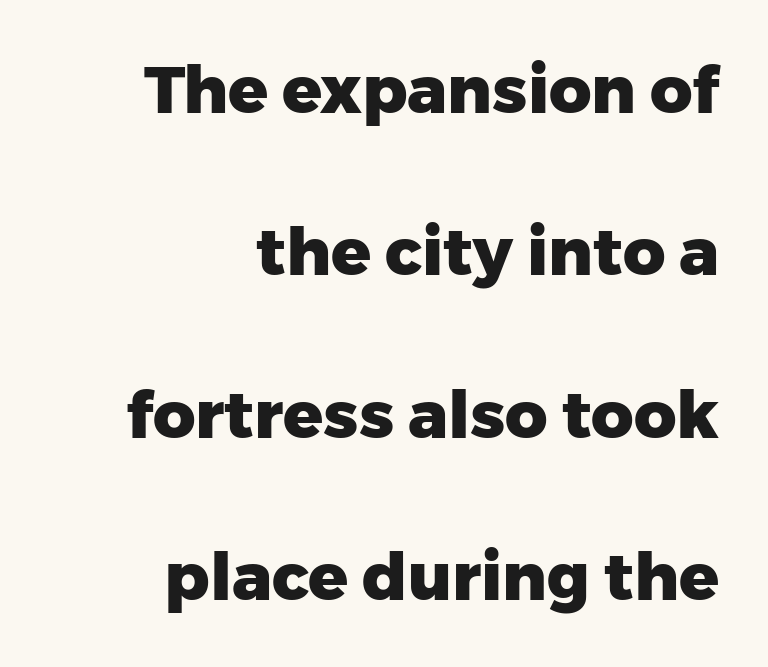
Q: Is the text bold? A: Yes.
Q: Is the text italic (slanted)? A: No, it is upright.
Q: Is the typeface a serif or a sans-serif typeface? A: Sans-serif.
Q: Is the text underlined? A: No.
Q: How is the paragraph aligned? A: Right-aligned.
Q: Is the spacing between letters normal or unusually wide? A: Normal.
Q: Is the spacing between lines tight, normal or loose? A: Loose.
Q: Width (condensed, normal, or wide)? A: Normal.
Q: Stroke contrast? A: Low.
Q: x-height? A: Medium.
Q: Monospaced? A: No.
